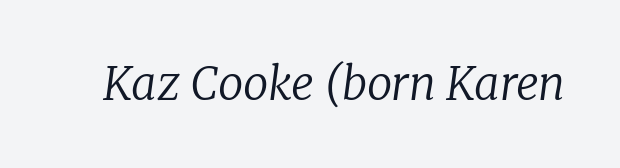
The image shows 45 px regular-weight serif type, italic (leaning right); set normal letter spacing, not underlined; low stroke contrast and a medium x-height.
